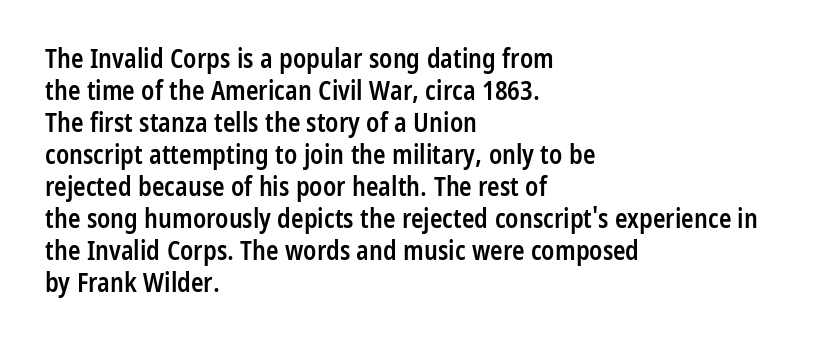
{"italic": "no", "bold": "semi", "underline": "no", "align": "left", "line_spacing_ratio": 1.23, "letter_spacing": "normal", "letter_spacing_em": 0.0, "glyph_px": 26}
